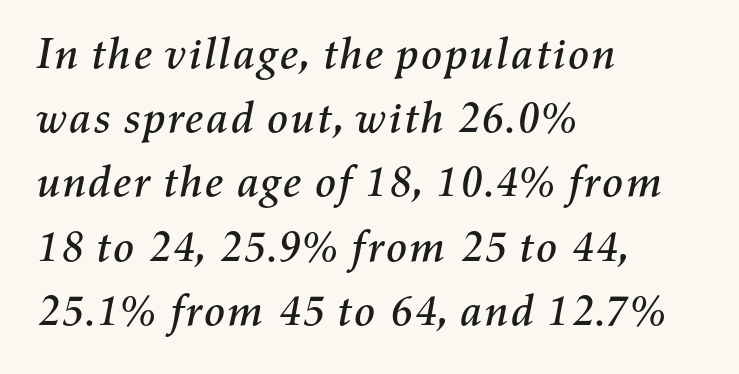
The foot of each line stays bare and open. Line spacing here is normal. The face used here has a pronounced slope to its letters. Is this a fixed-width face? No — the glyphs have proportional, varying widths. Every row of glyphs begins at an identical x-position on the left.
